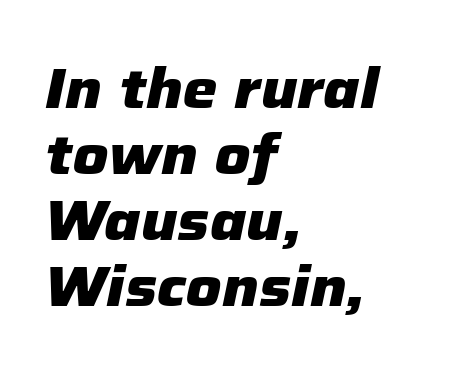
The image shows 55 px heavy type, italic (leaning right); set left-aligned, line spacing 1.2x, normal letter spacing, not underlined; low stroke contrast and a medium x-height.
